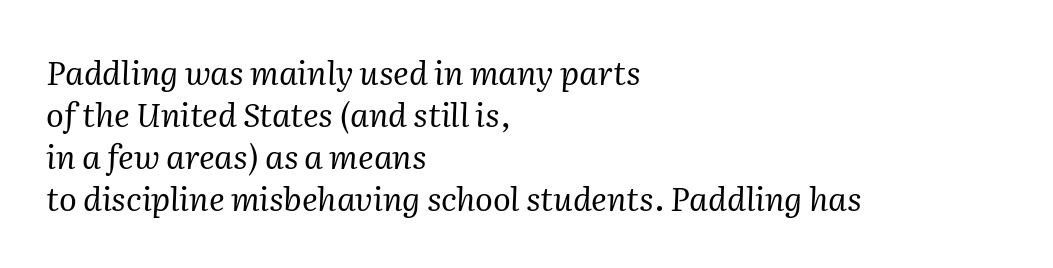
{"serif": "yes", "italic": "yes", "lean": "right", "slant_degrees": 2, "bold": "no", "weight": "regular", "width": "normal", "stroke_contrast": "medium", "x_height": "medium", "monospaced": "no", "underline": "no", "align": "left", "line_spacing": "normal", "line_spacing_ratio": 1.27, "letter_spacing": "normal", "letter_spacing_em": 0.0, "glyph_px": 33}
